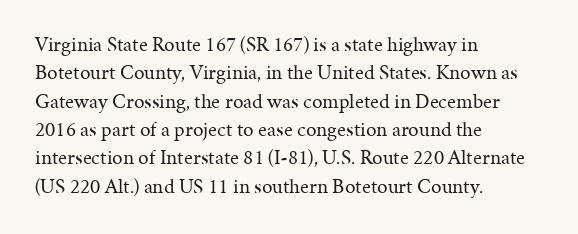
The image shows 21 px text type, upright; set left-aligned, normal line spacing (1.35x), normal letter spacing, not underlined.
